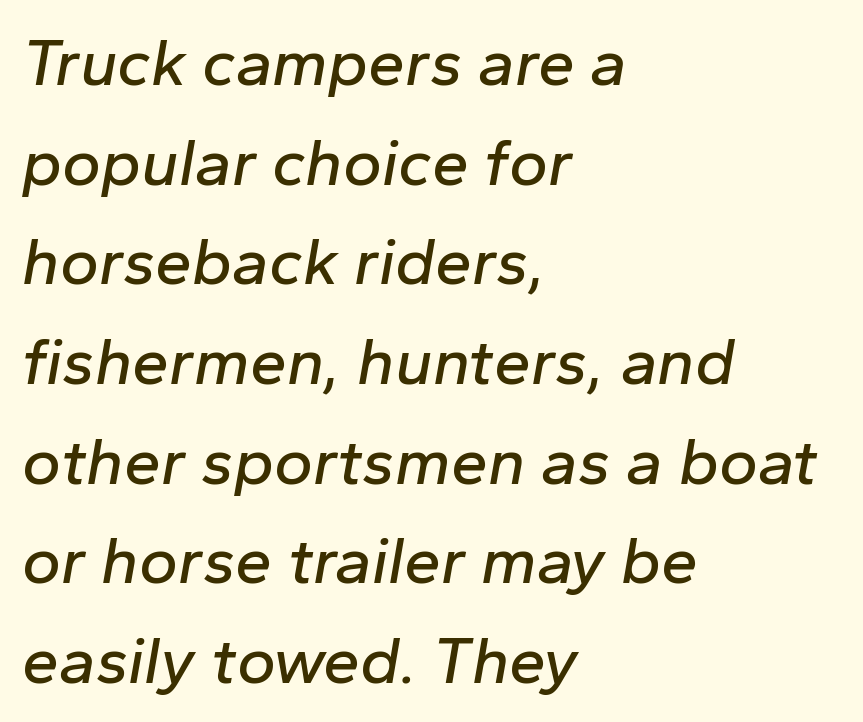
{"italic": "yes", "lean": "right", "slant_degrees": 10, "width": "normal", "stroke_contrast": "low", "x_height": "medium", "monospaced": "no", "underline": "no", "align": "left", "line_spacing": "normal", "line_spacing_ratio": 1.51, "letter_spacing": "normal", "letter_spacing_em": 0.0, "glyph_px": 66}
